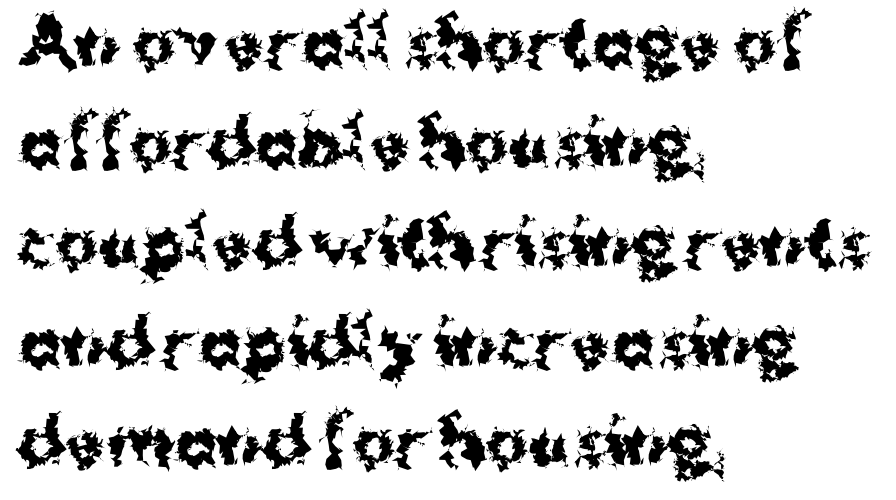
Q: Is the text bold? A: Yes.
Q: Is the text italic (slanted)? A: No, it is upright.
Q: Is the typeface a serif or a sans-serif typeface? A: Sans-serif.
Q: Is the text underlined? A: No.
Q: How is the paragraph aligned? A: Left-aligned.
Q: Is the spacing between letters normal or unusually wide? A: Normal.
Q: Is the spacing between lines tight, normal or loose? A: Normal.
Q: Width (condensed, normal, or wide)? A: Normal.
Q: Stroke contrast? A: Medium.
Q: x-height? A: Medium.
Q: Monospaced? A: No.
